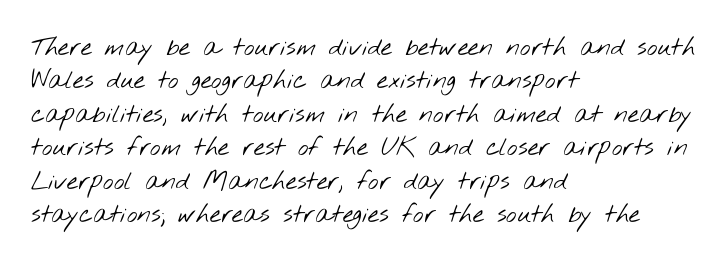
{"bold": "no", "underline": "no", "align": "left", "line_spacing": "normal", "line_spacing_ratio": 1.34, "letter_spacing": "normal", "letter_spacing_em": 0.0, "glyph_px": 25}
